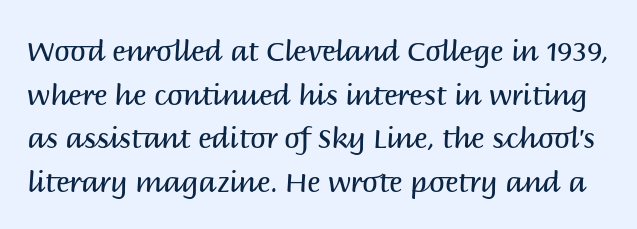
Q: Is the text bold? A: No.
Q: Is the text italic (slanted)? A: Yes.
Q: Is the typeface a serif or a sans-serif typeface? A: Sans-serif.
Q: Is the text underlined? A: No.
Q: Is the spacing between letters normal or unusually wide? A: Normal.
Q: Is the spacing between lines tight, normal or loose? A: Normal.
Q: Width (condensed, normal, or wide)? A: Normal.
Q: Stroke contrast? A: Medium.
Q: x-height? A: Large.
Q: Monospaced? A: No.
